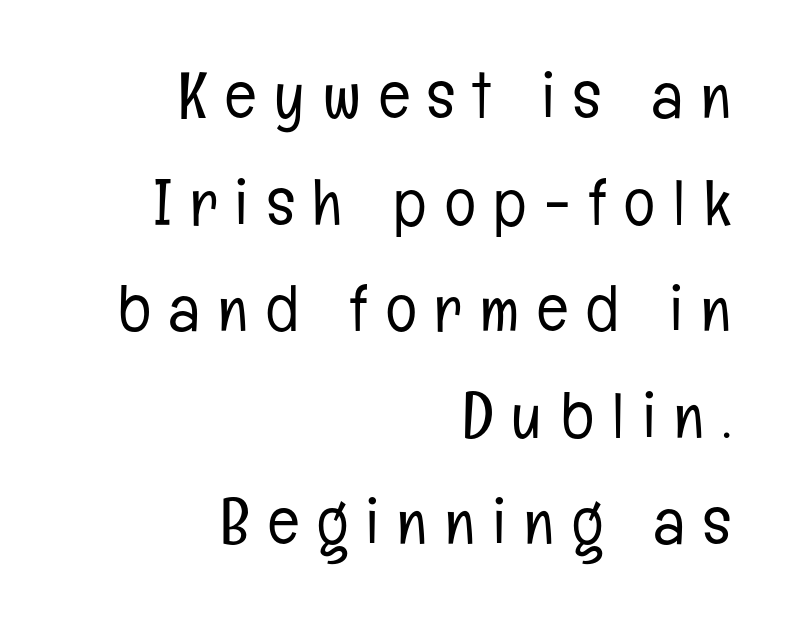
Q: Is the text bold? A: No.
Q: Is the text italic (slanted)? A: No, it is upright.
Q: Is the typeface a serif or a sans-serif typeface? A: Sans-serif.
Q: Is the text underlined? A: No.
Q: How is the paragraph aligned? A: Right-aligned.
Q: Is the spacing between letters normal or unusually wide? A: Unusually wide.
Q: Is the spacing between lines tight, normal or loose? A: Normal.
Q: Width (condensed, normal, or wide)? A: Condensed.
Q: Stroke contrast? A: Low.
Q: x-height? A: Medium.
Q: Monospaced? A: No.
